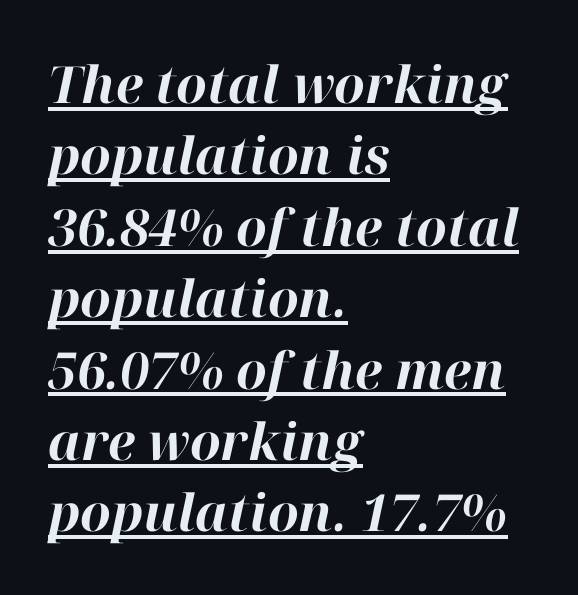
The image shows 51 px bold type, italic (leaning right); set left-aligned, normal line spacing (1.4x), normal letter spacing, underlined; high stroke contrast and a medium x-height.
